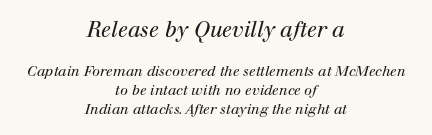
The image shows 21 px text type, italic (leaning right); set centered, normal line spacing (1.35x), normal letter spacing, not underlined; the first (top) block is 1.5x larger.
